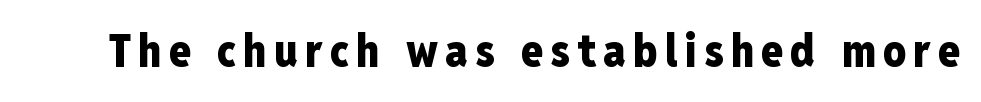
When letters stand straight like this, we call the style roman or upright. Classification — sans serif. The space directly below the letters is spotless. Do the characters align in a grid? No, the font is proportional. These words are printed bold, with thick strokes throughout.
